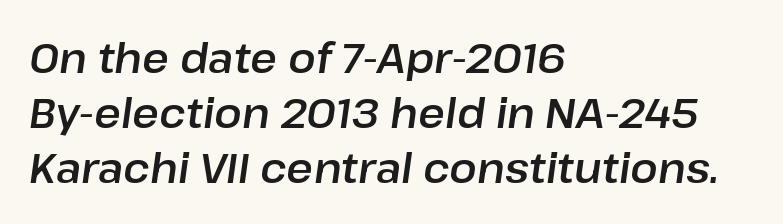
Q: Is the text italic (slanted)? A: Yes, it leans right by about 8 degrees.
Q: Is the text underlined? A: No.
Q: How is the paragraph aligned? A: Left-aligned.
Q: Is the spacing between letters normal or unusually wide? A: Normal.
Q: Is the spacing between lines tight, normal or loose? A: Normal.
Q: Width (condensed, normal, or wide)? A: Normal.
Q: Stroke contrast? A: Low.
Q: x-height? A: Medium.
Q: Monospaced? A: No.
